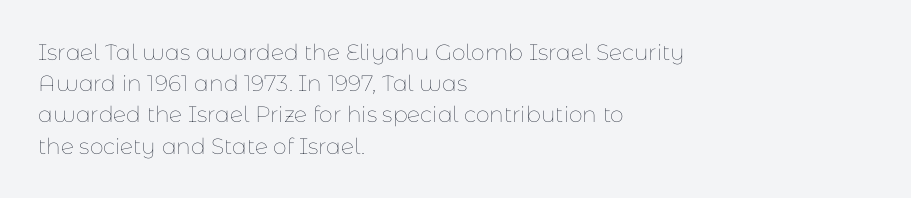
{"italic": "no", "bold": "no", "underline": "no", "align": "left", "line_spacing": "normal", "line_spacing_ratio": 1.42, "letter_spacing": "normal", "letter_spacing_em": 0.0, "glyph_px": 22}
